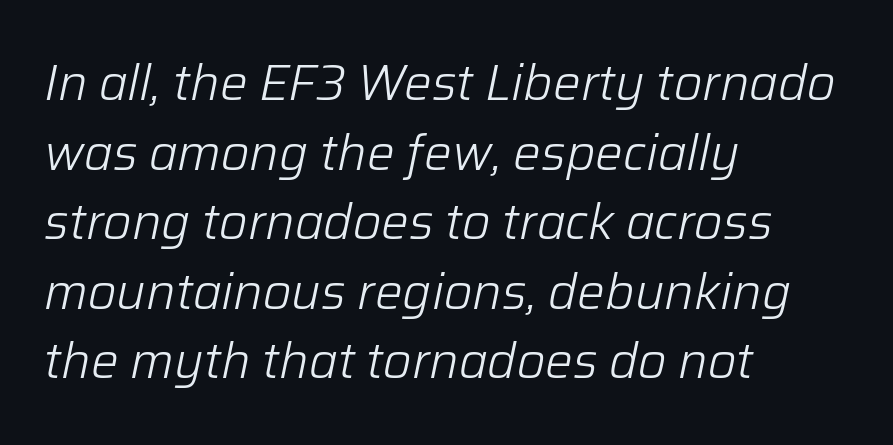
The image shows 49 px light type, italic (leaning right); set left-aligned, normal line spacing (1.42x), normal letter spacing, not underlined; low stroke contrast and a medium x-height.
